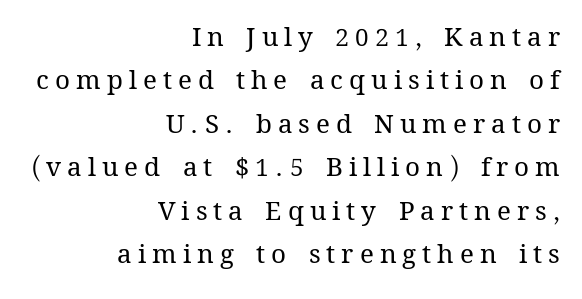
{"italic": "no", "bold": "no", "underline": "no", "align": "right", "line_spacing": "normal", "line_spacing_ratio": 1.67, "letter_spacing": "wide", "letter_spacing_em": 0.23, "glyph_px": 26}
